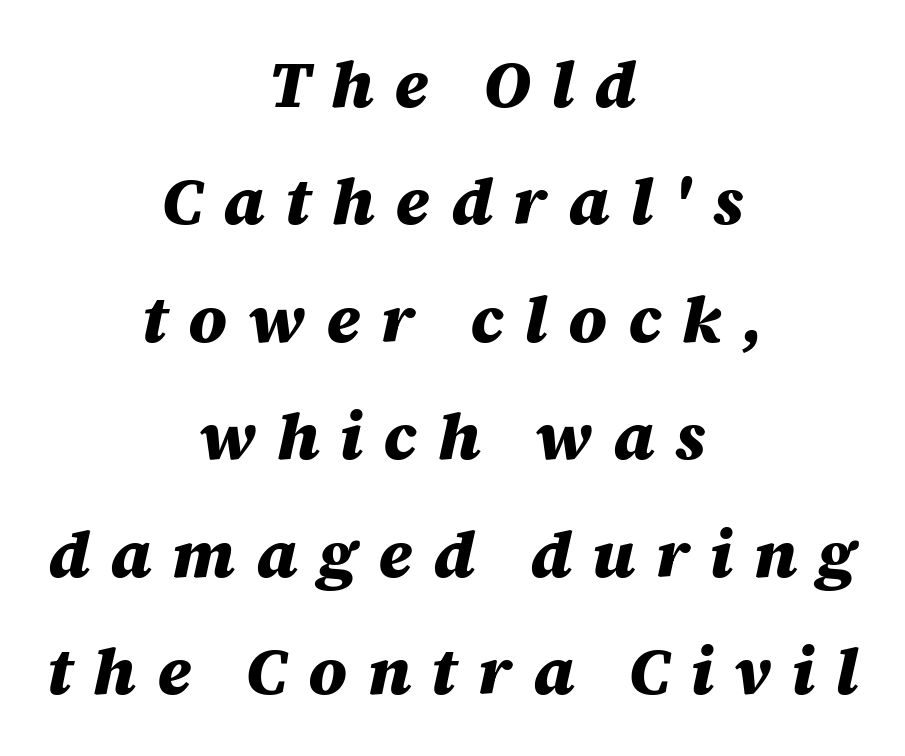
Q: Is the text bold? A: Yes.
Q: Is the text italic (slanted)? A: Yes, it leans right by about 12 degrees.
Q: Is the text underlined? A: No.
Q: How is the paragraph aligned? A: Centered.
Q: Is the spacing between letters normal or unusually wide? A: Unusually wide.
Q: Width (condensed, normal, or wide)? A: Normal.
Q: Stroke contrast? A: Medium.
Q: x-height? A: Large.
Q: Monospaced? A: No.
